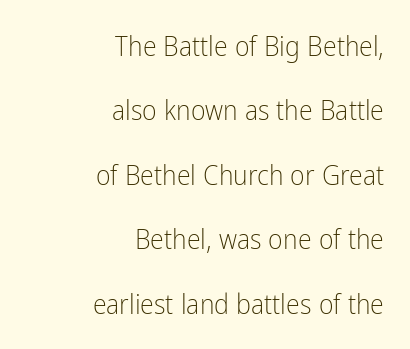
The image shows 28 px light, condensed sans-serif type, upright; set right-aligned, loose line spacing (2.3x), normal letter spacing, not underlined; low stroke contrast and a medium x-height.
